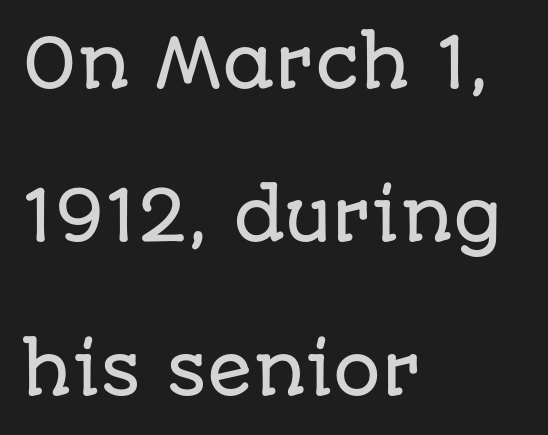
{"serif": "no", "italic": "no", "width": "normal", "stroke_contrast": "low", "x_height": "large", "monospaced": "no", "underline": "no", "align": "left", "line_spacing": "loose", "line_spacing_ratio": 2.29, "letter_spacing": "normal", "letter_spacing_em": 0.0, "glyph_px": 67}
